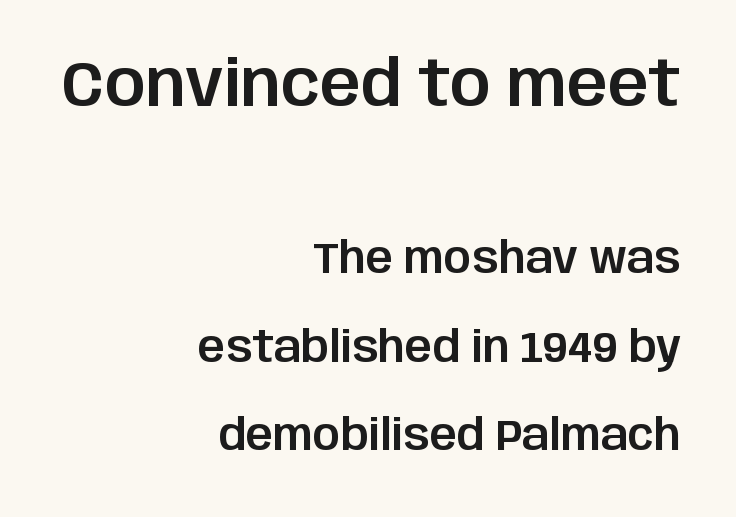
The image shows 64 px sans-serif type, upright; set right-aligned, loose line spacing (2.06x), normal letter spacing, not underlined; the first (top) block is 1.49x larger; low stroke contrast and a large x-height.
